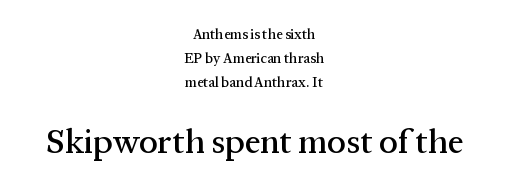
The image shows 34 px serif type, upright; set centered, normal line spacing (1.7x), normal letter spacing, not underlined; the second (bottom) block is 2.43x larger; medium stroke contrast and a medium x-height.
